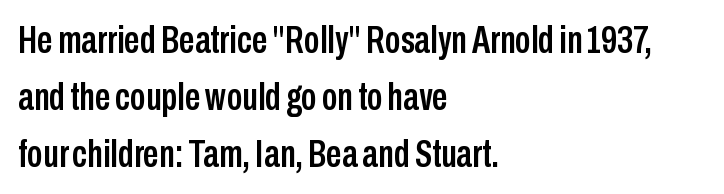
{"serif": "no", "italic": "no", "width": "condensed", "stroke_contrast": "low", "x_height": "medium", "monospaced": "no", "underline": "no", "align": "left", "line_spacing": "normal", "line_spacing_ratio": 1.46, "letter_spacing": "normal", "letter_spacing_em": 0.0, "glyph_px": 39}
